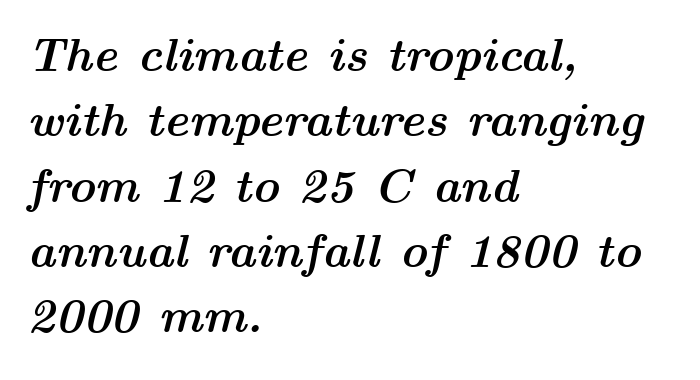
{"italic": "yes", "lean": "right", "slant_degrees": 14, "bold": "yes", "weight": "semibold", "width": "wide", "stroke_contrast": "medium", "x_height": "medium", "monospaced": "no", "underline": "no", "align": "left", "line_spacing": "normal", "line_spacing_ratio": 1.39, "letter_spacing": "normal", "letter_spacing_em": 0.0, "glyph_px": 47}
